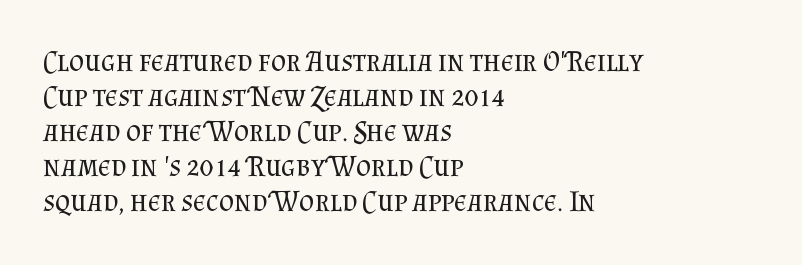
{"serif": "yes", "italic": "no", "bold": "no", "weight": "regular", "width": "normal", "stroke_contrast": "medium", "x_height": "small", "monospaced": "no", "underline": "no", "align": "left", "line_spacing_ratio": 1.21, "letter_spacing": "normal", "letter_spacing_em": 0.0, "glyph_px": 29}
